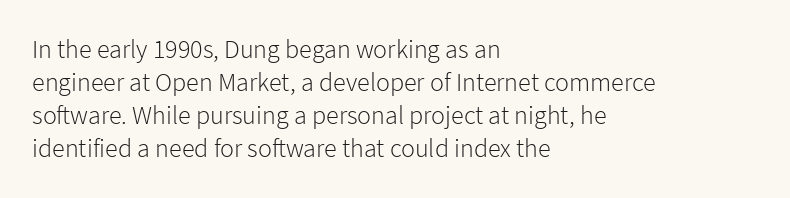
Q: Is the text bold? A: No.
Q: Is the text italic (slanted)? A: No, it is upright.
Q: Is the text underlined? A: No.
Q: How is the paragraph aligned? A: Left-aligned.
Q: Is the spacing between letters normal or unusually wide? A: Normal.
Q: Is the spacing between lines tight, normal or loose? A: Normal.
